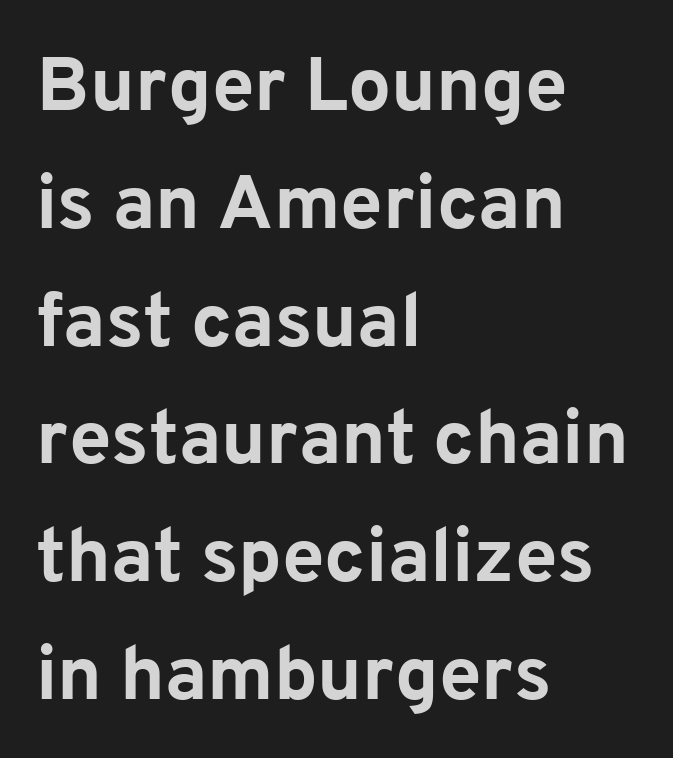
{"serif": "no", "italic": "no", "bold": "yes", "weight": "bold", "width": "normal", "stroke_contrast": "low", "x_height": "medium", "monospaced": "no", "underline": "no", "align": "left", "line_spacing": "normal", "line_spacing_ratio": 1.55, "letter_spacing": "normal", "letter_spacing_em": 0.0, "glyph_px": 76}
